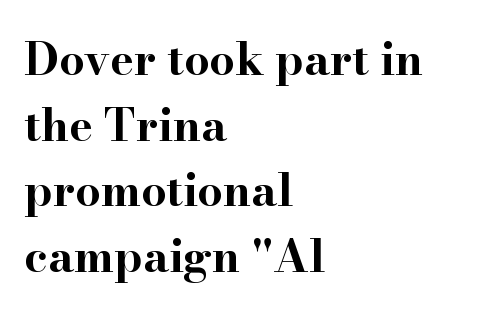
{"serif": "yes", "italic": "no", "bold": "yes", "weight": "bold", "width": "wide", "stroke_contrast": "high", "x_height": "small", "monospaced": "no", "underline": "no", "align": "left", "line_spacing": "normal", "line_spacing_ratio": 1.46, "letter_spacing": "normal", "letter_spacing_em": 0.0, "glyph_px": 45}
